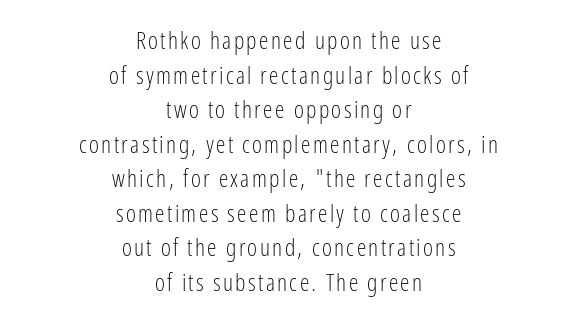
{"italic": "no", "bold": "no", "underline": "no", "align": "center", "line_spacing": "normal", "line_spacing_ratio": 1.44, "glyph_px": 24}
